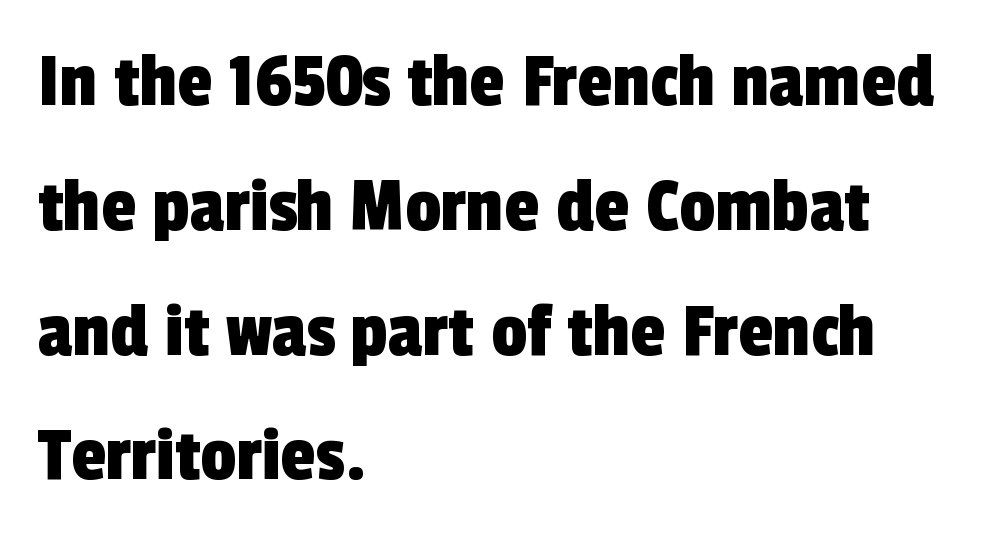
Q: Is the typeface a serif or a sans-serif typeface? A: Sans-serif.
Q: Is the text underlined? A: No.
Q: How is the paragraph aligned? A: Left-aligned.
Q: Is the spacing between letters normal or unusually wide? A: Normal.
Q: Is the spacing between lines tight, normal or loose? A: Normal.
Q: Width (condensed, normal, or wide)? A: Condensed.
Q: x-height? A: Medium.
Q: Monospaced? A: No.
